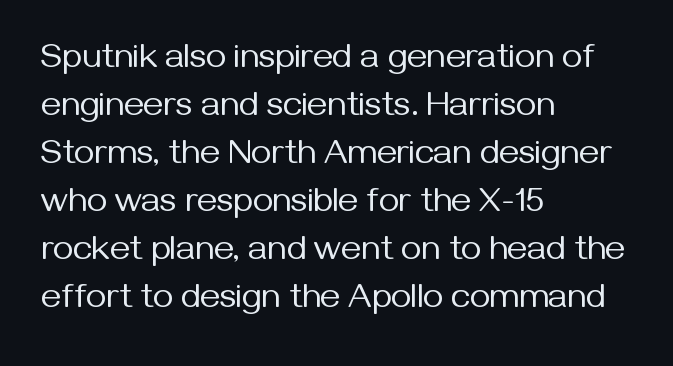
{"serif": "no", "italic": "no", "bold": "no", "weight": "regular", "width": "normal", "stroke_contrast": "medium", "x_height": "medium", "monospaced": "no", "underline": "no", "align": "left", "line_spacing": "normal", "line_spacing_ratio": 1.37, "letter_spacing": "normal", "letter_spacing_em": 0.0, "glyph_px": 35}
